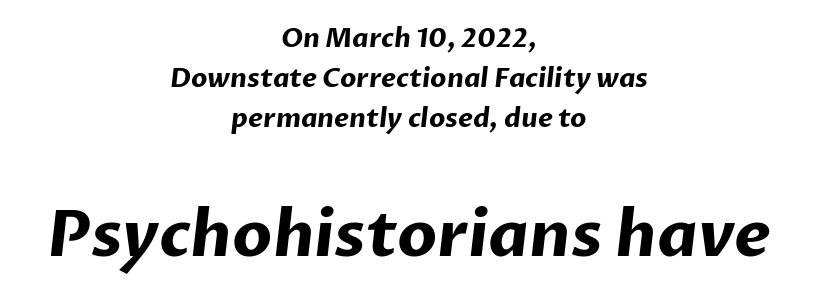
Spacing verdict: proportional, widths tailored to each character. These lines are centered, leaving both edges ragged. Block two is the big one; block one sits smaller above it. Check where the strokes stop: nothing finishes them off — pure sans. The words here are not underlined. The face used here is rendered with its standard letterfit.
